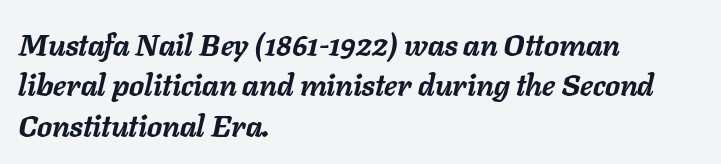
The designer left line spacing at the default. Varying glyph widths throughout — classic text-font behaviour. Short and long lines alike share a common starting point at left. How heavy is the stroke? Heavy — this is a bold.
